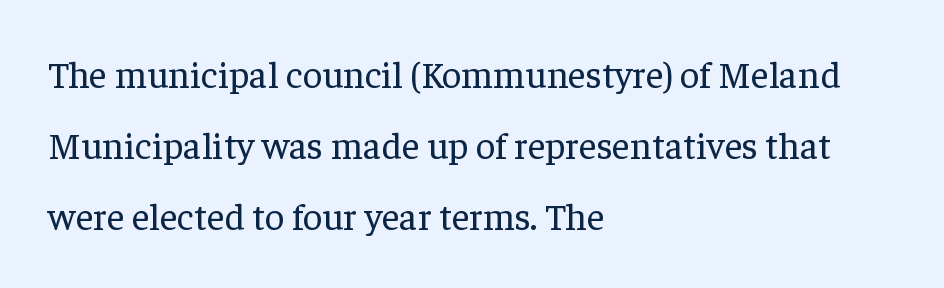
{"serif": "yes", "italic": "no", "bold": "no", "weight": "regular", "width": "normal", "stroke_contrast": "low", "x_height": "medium", "monospaced": "no", "underline": "no", "align": "left", "line_spacing_ratio": 1.87, "letter_spacing": "normal", "letter_spacing_em": 0.0, "glyph_px": 38}
